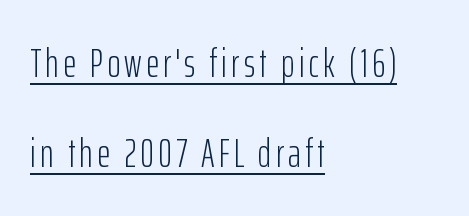
Q: Is the text bold? A: No.
Q: Is the text italic (slanted)? A: No, it is upright.
Q: Is the typeface a serif or a sans-serif typeface? A: Sans-serif.
Q: Is the text underlined? A: Yes.
Q: How is the paragraph aligned? A: Left-aligned.
Q: Is the spacing between lines tight, normal or loose? A: Loose.
Q: Width (condensed, normal, or wide)? A: Condensed.
Q: Stroke contrast? A: Low.
Q: x-height? A: Medium.
Q: Monospaced? A: No.
